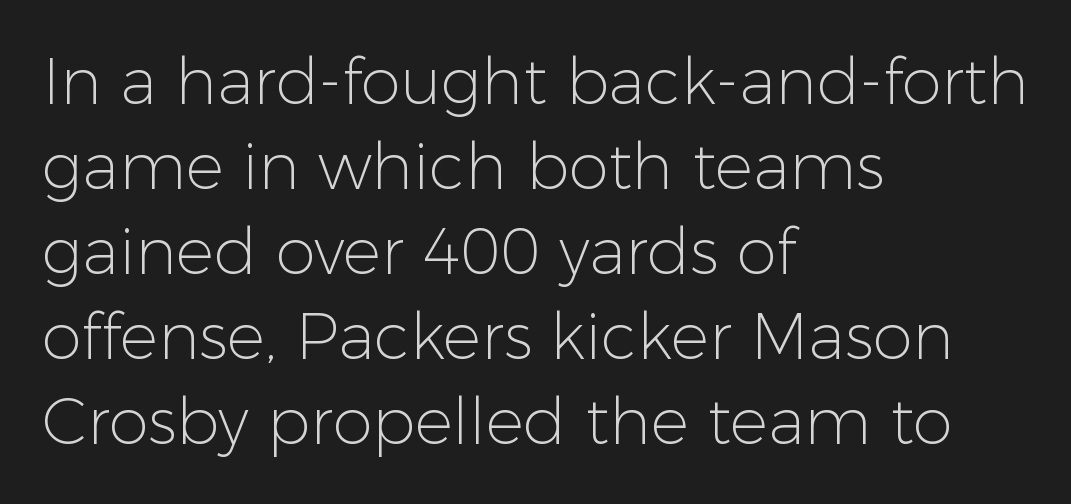
The image shows 64 px light sans-serif type, upright; set left-aligned, normal line spacing (1.33x), normal letter spacing, not underlined; low stroke contrast and a medium x-height.
